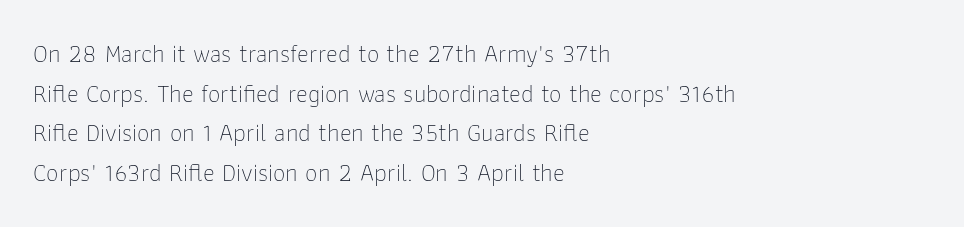
The image shows 25 px text type, upright; set left-aligned, normal line spacing (1.59x), normal letter spacing, not underlined.
